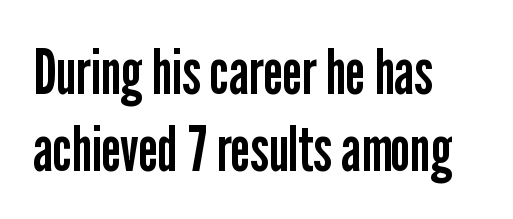
A sans-serif font was chosen for this passage. A classic flush-left, rag-right setting is used for this passage. Spacing between characters is what you'd get straight out of the box. Bare-footed words on every line. Every character sits straight up, as roman type does.
